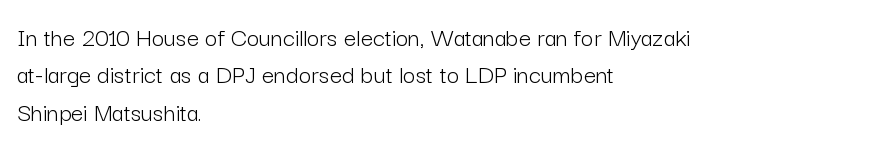
{"italic": "no", "bold": "no", "underline": "no", "align": "left", "line_spacing": "normal", "line_spacing_ratio": 1.38, "letter_spacing": "normal", "letter_spacing_em": 0.0, "glyph_px": 27}
